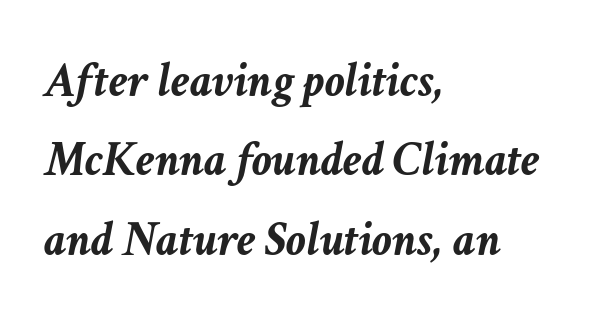
Line starts are locked; line ends wander. Emphasis-style slanted type is in use. These lines are rendered in a variable-pitch font. Students, this is bold: see how much ink each stroke carries. Line spacing here is normal.
